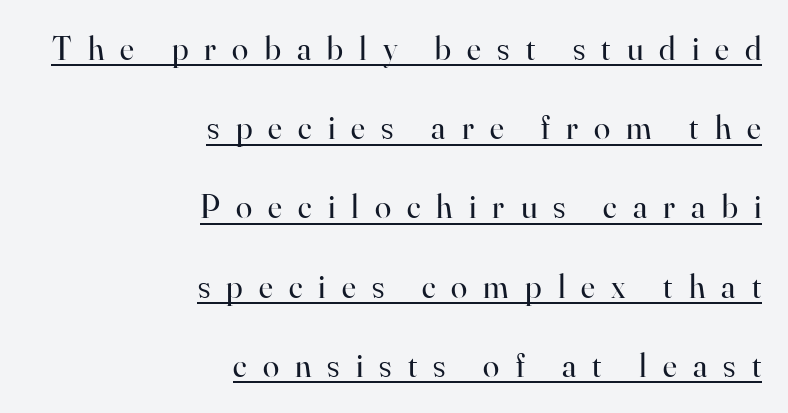
Does the type have serifs? Yes, each stem ends in a small foot. The rendered words wear a rule along their underside. When letters stand straight like this, we call the style roman or upright. These glyphs show unthickened strokes, regular width or finer. Layout note: lines flush right. Interline gaps are noticeably wide in this sample.
